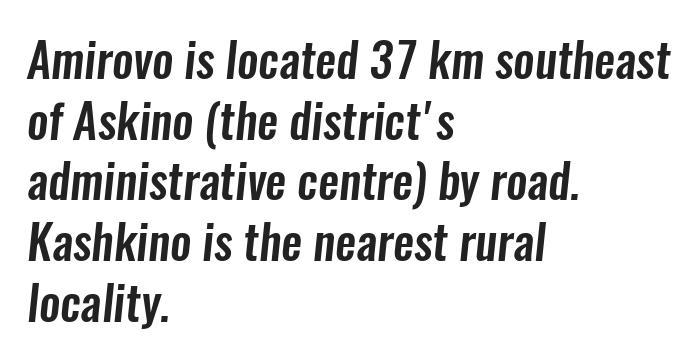
{"serif": "no", "width": "condensed", "stroke_contrast": "low", "x_height": "medium", "monospaced": "no", "underline": "no", "align": "left", "line_spacing": "normal", "line_spacing_ratio": 1.29, "letter_spacing": "normal", "letter_spacing_em": 0.0, "glyph_px": 47}
